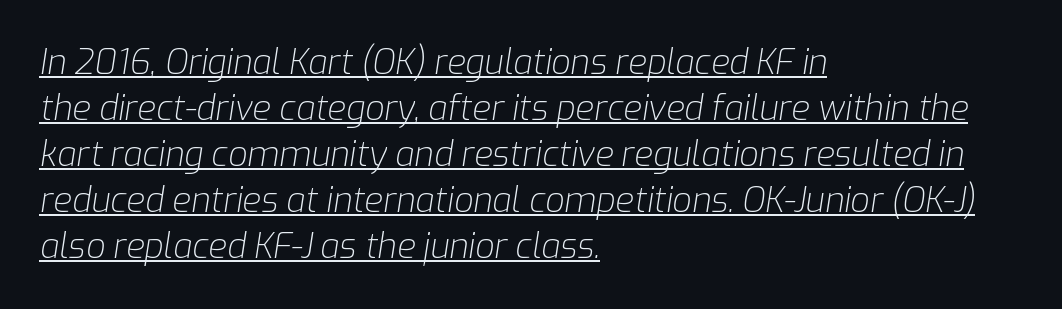
The image shows 34 px light type, italic (leaning right); set left-aligned, normal line spacing (1.35x), normal letter spacing, underlined; low stroke contrast and a medium x-height.
